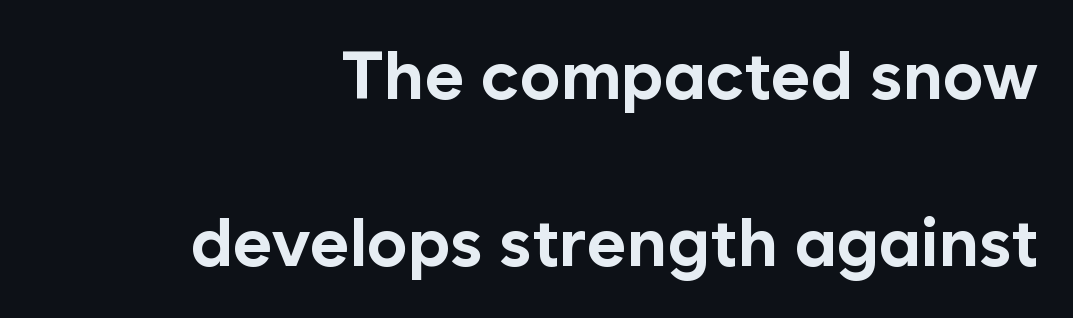
{"serif": "no", "italic": "no", "bold": "yes", "weight": "bold", "width": "normal", "stroke_contrast": "low", "x_height": "medium", "monospaced": "no", "underline": "no", "align": "right", "line_spacing": "loose", "line_spacing_ratio": 2.46, "letter_spacing": "normal", "letter_spacing_em": 0.0, "glyph_px": 68}
